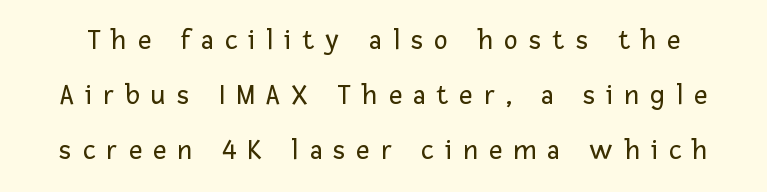
Descender tails drop into unmarked territory. Caption: expanded tracking, letters set apart. No heavy texture on the line: the type isn't bold. The rendering shows plain stroke endings on the letterforms — a sans-serif design.
